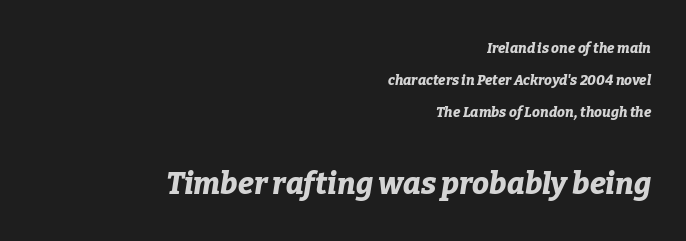
{"italic": "yes", "lean": "right", "slant_degrees": 9, "bold": "yes", "weight": "bold", "width": "normal", "stroke_contrast": "low", "x_height": "medium", "monospaced": "no", "underline": "no", "align": "right", "line_spacing": "loose", "line_spacing_ratio": 2.3, "letter_spacing": "normal", "letter_spacing_em": 0.0, "larger_block": "second", "size_ratio": 2.14, "glyph_px": 30}
